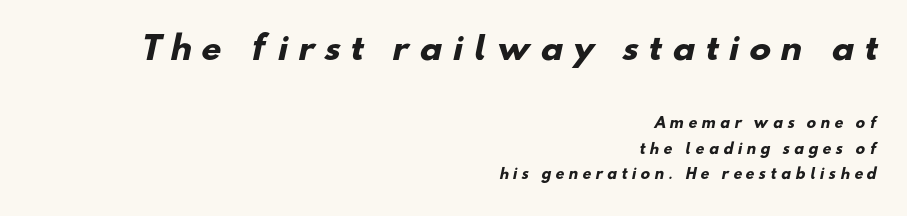
{"serif": "no", "bold": "yes", "weight": "heavy", "width": "normal", "stroke_contrast": "low", "x_height": "small", "monospaced": "no", "underline": "no", "align": "right", "line_spacing_ratio": 1.83, "letter_spacing": "wide", "letter_spacing_em": 0.32, "larger_block": "first", "size_ratio": 2.29, "glyph_px": 32}
